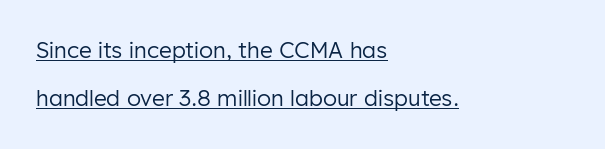
The image shows 22 px text type, upright; set left-aligned, loose line spacing (2.19x), normal letter spacing, underlined.
